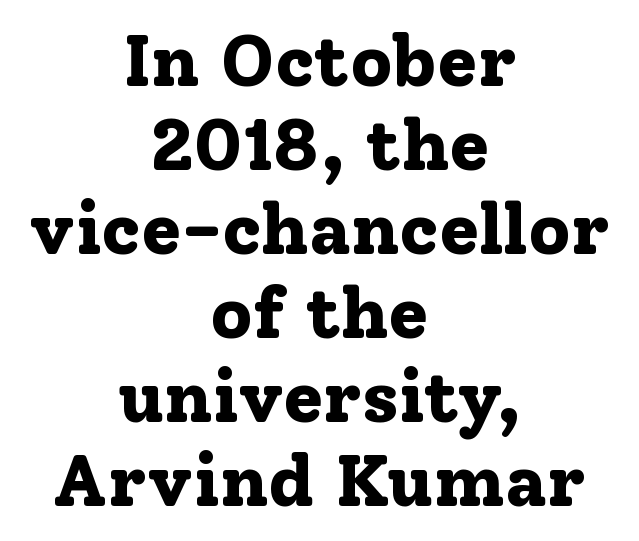
The passage shown is typed in a proportional face where columns would drift. The gap between lines stays unmarked. The passage shown has conventional tracking throughout. Does the leading feel generous? Not at all — it's pinched. These words are printed bold, with thick strokes throughout. The typeface chosen for these lines features serifs.
